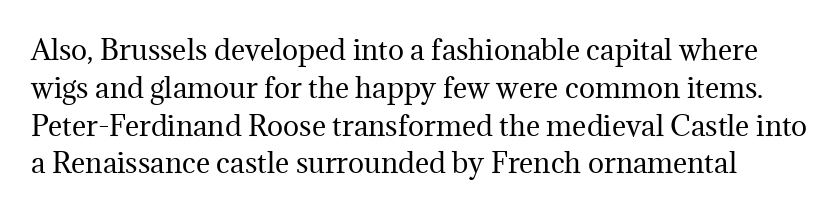
Q: Is the text bold? A: No.
Q: Is the text italic (slanted)? A: No, it is upright.
Q: Is the text underlined? A: No.
Q: Is the spacing between letters normal or unusually wide? A: Normal.
Q: Is the spacing between lines tight, normal or loose? A: Normal.
